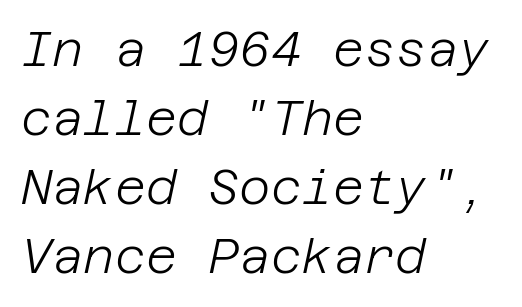
Compared with typical body copy, the letter spacing here is the same. Where is the straight margin? On the left. The gap between lines stays unmarked. The letters look calm and open, with moderate or lighter stems.
